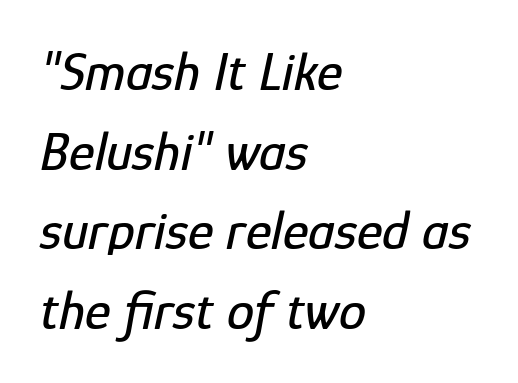
A typesetter would call this proportional, since set widths differ per character. The letterforms sit shoulder to shoulder at normal distance. The rag falls on the right side of this text block. Nobody drew a line under any word here. The face used here has a pronounced slope to its letters. This block has exactly the height ordinary leading produces.
